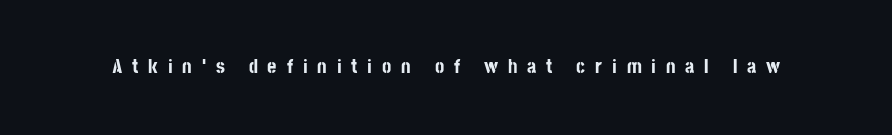
The lettering holds an erect, upright posture throughout. Every letter is thick-stroked: bold, no question. There is plenty of visible air inserted between adjacent glyphs. Honestly, there is no underline to notice here at all.
